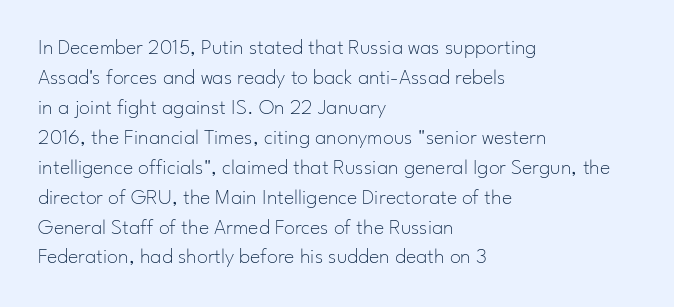
Q: Is the text bold? A: No.
Q: Is the text italic (slanted)? A: No, it is upright.
Q: Is the text underlined? A: No.
Q: How is the paragraph aligned? A: Left-aligned.
Q: Is the spacing between letters normal or unusually wide? A: Normal.
Q: Is the spacing between lines tight, normal or loose? A: Normal.
